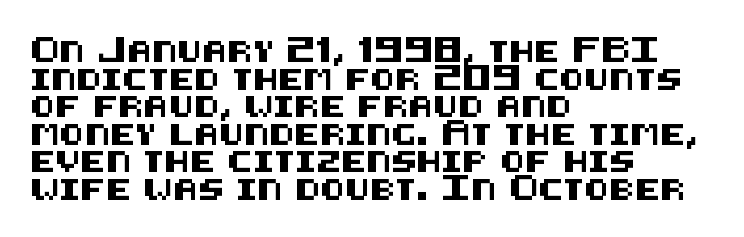
Q: Is the text italic (slanted)? A: No, it is upright.
Q: Is the text underlined? A: No.
Q: How is the paragraph aligned? A: Left-aligned.
Q: Is the spacing between letters normal or unusually wide? A: Normal.
Q: Is the spacing between lines tight, normal or loose? A: Normal.
